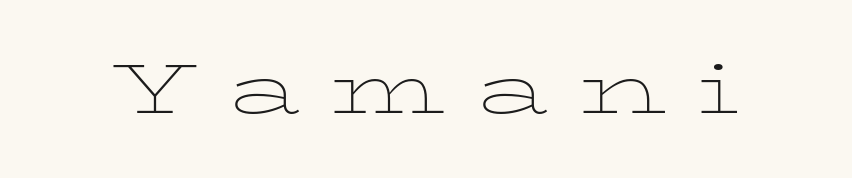
Q: Is the text bold? A: No.
Q: Is the text italic (slanted)? A: No, it is upright.
Q: Is the typeface a serif or a sans-serif typeface? A: Serif.
Q: Is the text underlined? A: No.
Q: Is the spacing between letters normal or unusually wide? A: Unusually wide.
Q: Width (condensed, normal, or wide)? A: Wide.
Q: Stroke contrast? A: Low.
Q: x-height? A: Medium.
Q: Monospaced? A: No.
